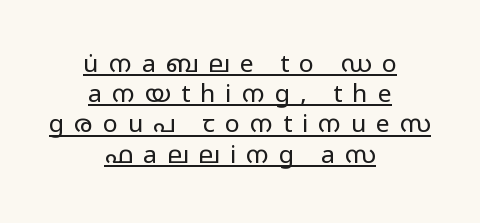
Q: Is the text bold? A: No.
Q: Is the text italic (slanted)? A: No, it is upright.
Q: Is the text underlined? A: Yes.
Q: How is the paragraph aligned? A: Centered.
Q: Is the spacing between letters normal or unusually wide? A: Unusually wide.
